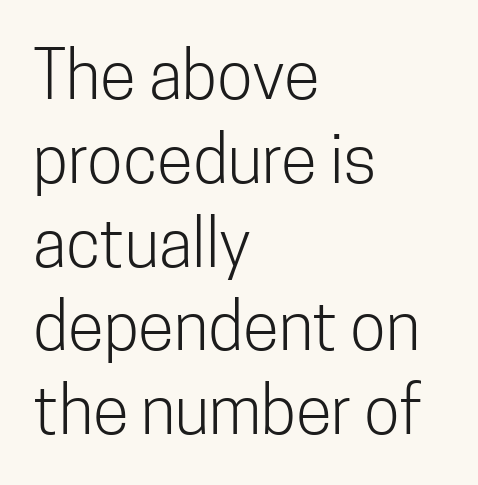
Q: Is the text bold? A: No.
Q: Is the text italic (slanted)? A: No, it is upright.
Q: Is the typeface a serif or a sans-serif typeface? A: Sans-serif.
Q: Is the text underlined? A: No.
Q: How is the paragraph aligned? A: Left-aligned.
Q: Is the spacing between letters normal or unusually wide? A: Normal.
Q: Is the spacing between lines tight, normal or loose? A: Normal.
Q: Width (condensed, normal, or wide)? A: Condensed.
Q: Stroke contrast? A: Low.
Q: x-height? A: Medium.
Q: Monospaced? A: No.
